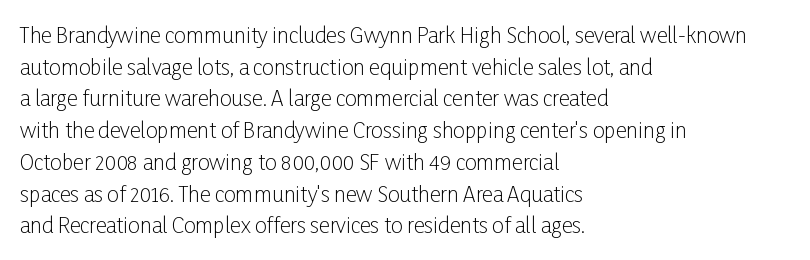
{"italic": "no", "bold": "no", "underline": "no", "align": "left", "line_spacing": "normal", "line_spacing_ratio": 1.51, "letter_spacing": "normal", "letter_spacing_em": 0.0, "glyph_px": 21}
